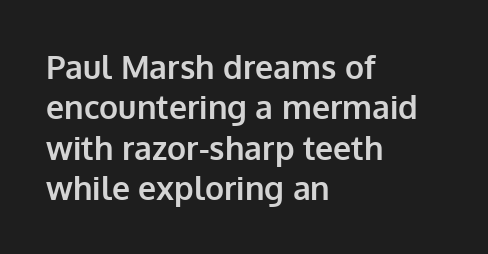
Descenders hang freely into open space. Nothing sits at the stroke ends, so this counts as sans-serif. In terms of letterspacing, this is plain default setting. Posture: vertical. A typesetter would call this proportional, since set widths differ per character. Casual observation: everything's shoved over to the left.
